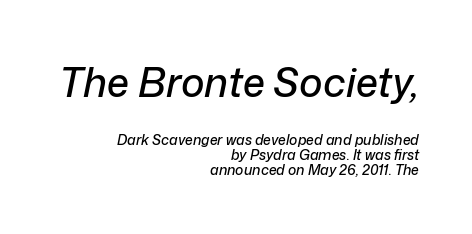
{"italic": "yes", "lean": "right", "slant_degrees": 12, "width": "normal", "stroke_contrast": "low", "x_height": "medium", "monospaced": "no", "underline": "no", "align": "right", "line_spacing": "tight", "line_spacing_ratio": 1.09, "letter_spacing": "normal", "letter_spacing_em": 0.0, "larger_block": "first", "size_ratio": 2.86, "glyph_px": 40}
